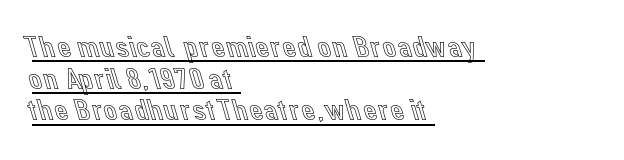
The image shows 31 px text type; set left-aligned, tight line spacing (1.02x), normal letter spacing, underlined; a medium x-height.
